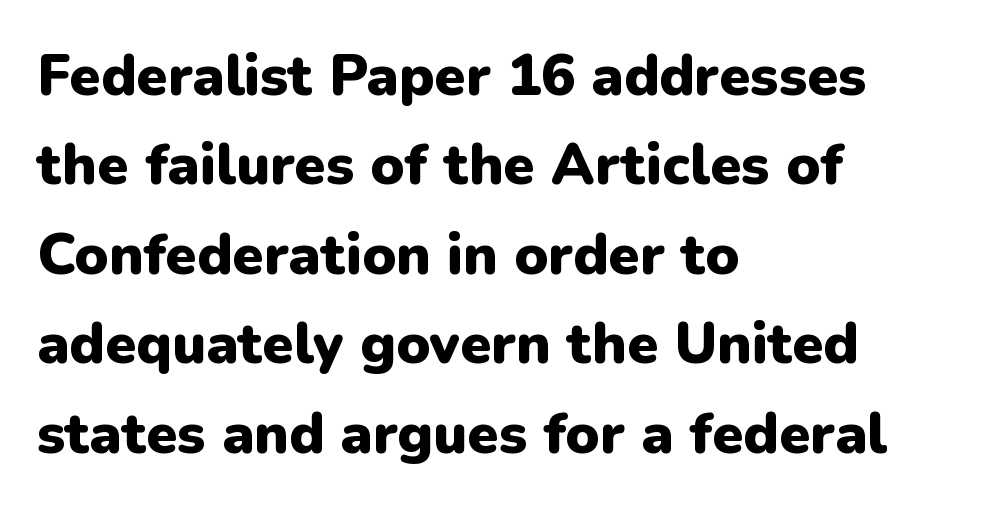
The image shows 57 px heavy sans-serif type, upright; set left-aligned, normal line spacing (1.57x), normal letter spacing, not underlined; low stroke contrast and a medium x-height.
